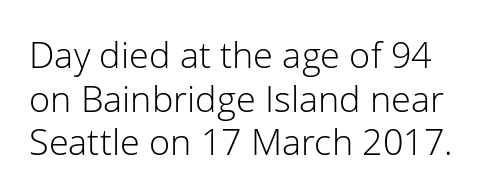
Only glyphs here, with clear space below each row. The face used here is proportionally spaced, like ordinary book or web type. This sample uses plain, unmodified letter spacing. These glyphs show unthickened strokes, regular width or finer.
